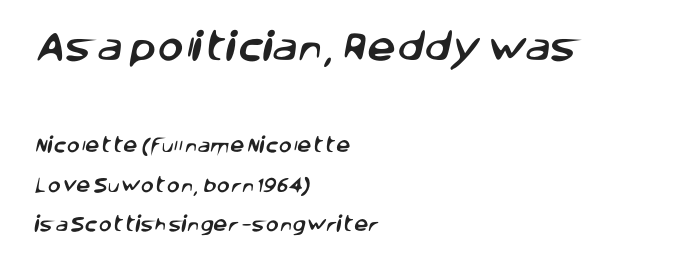
Q: Is the typeface a serif or a sans-serif typeface? A: Sans-serif.
Q: Is the text underlined? A: No.
Q: How is the paragraph aligned? A: Left-aligned.
Q: Is the spacing between letters normal or unusually wide? A: Normal.
Q: Is the spacing between lines tight, normal or loose? A: Loose.
Q: Which block of text is set in a larger size, the first (top) or the second (bottom)? A: The first (top) one.
Q: Width (condensed, normal, or wide)? A: Normal.
Q: Stroke contrast? A: Low.
Q: x-height? A: Large.
Q: Monospaced? A: No.
